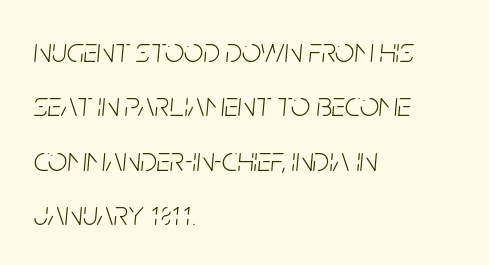
The image shows 34 px light, condensed type, italic (leaning right); set left-aligned, normal line spacing (1.6x), normal letter spacing, not underlined; low stroke contrast and a large x-height.
